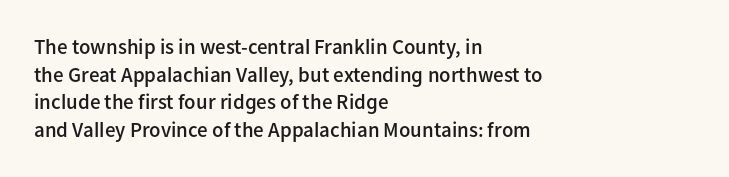
{"italic": "no", "bold": "semi", "underline": "no", "align": "left", "line_spacing": "normal", "line_spacing_ratio": 1.31, "letter_spacing": "normal", "letter_spacing_em": 0.0, "glyph_px": 21}
